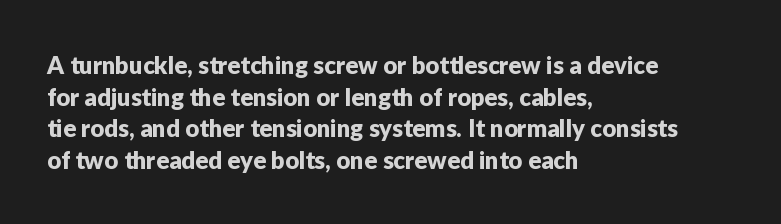
{"italic": "no", "underline": "no", "align": "left", "line_spacing": "normal", "line_spacing_ratio": 1.32, "letter_spacing": "normal", "letter_spacing_em": 0.0, "glyph_px": 24}
